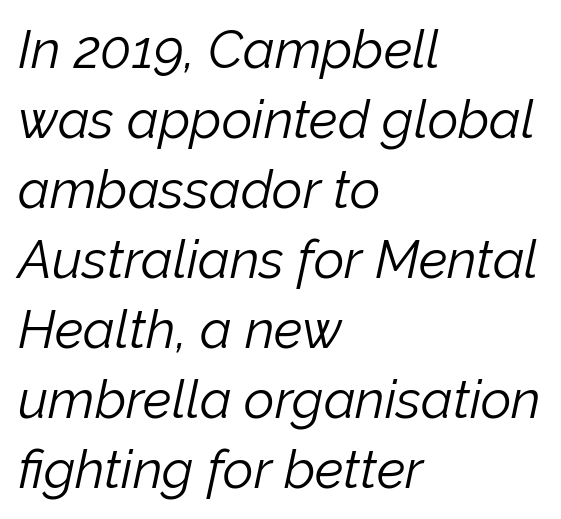
{"italic": "yes", "lean": "right", "slant_degrees": 12, "bold": "no", "weight": "light", "width": "normal", "stroke_contrast": "low", "x_height": "medium", "monospaced": "no", "underline": "no", "align": "left", "line_spacing": "normal", "line_spacing_ratio": 1.32, "letter_spacing": "normal", "letter_spacing_em": 0.0, "glyph_px": 53}
